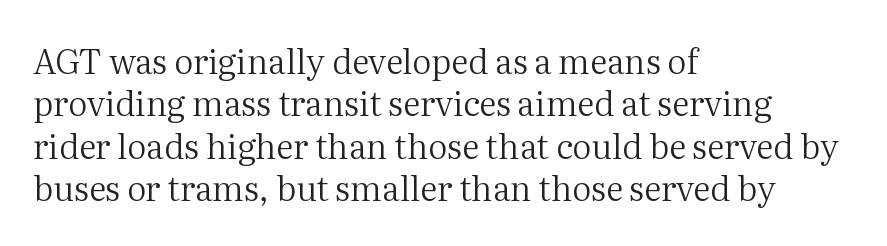
The image shows 34 px regular-weight serif type, upright; set left-aligned, normal line spacing (1.25x), normal letter spacing, not underlined; medium stroke contrast and a medium x-height.
